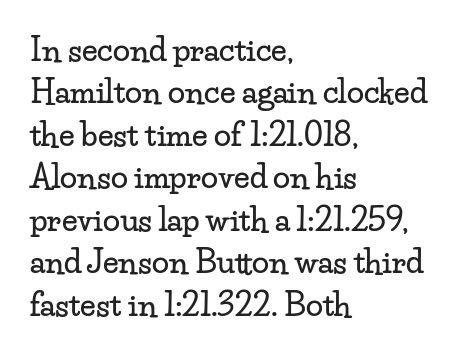
Q: Is the text italic (slanted)? A: No, it is upright.
Q: Is the typeface a serif or a sans-serif typeface? A: Serif.
Q: Is the text underlined? A: No.
Q: How is the paragraph aligned? A: Left-aligned.
Q: Is the spacing between letters normal or unusually wide? A: Normal.
Q: Is the spacing between lines tight, normal or loose? A: Normal.
Q: Width (condensed, normal, or wide)? A: Wide.
Q: Stroke contrast? A: Low.
Q: x-height? A: Small.
Q: Monospaced? A: No.
